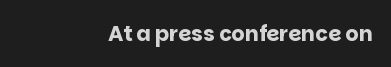
The image shows 21 px bold type, upright; set right-aligned, normal letter spacing, not underlined.
